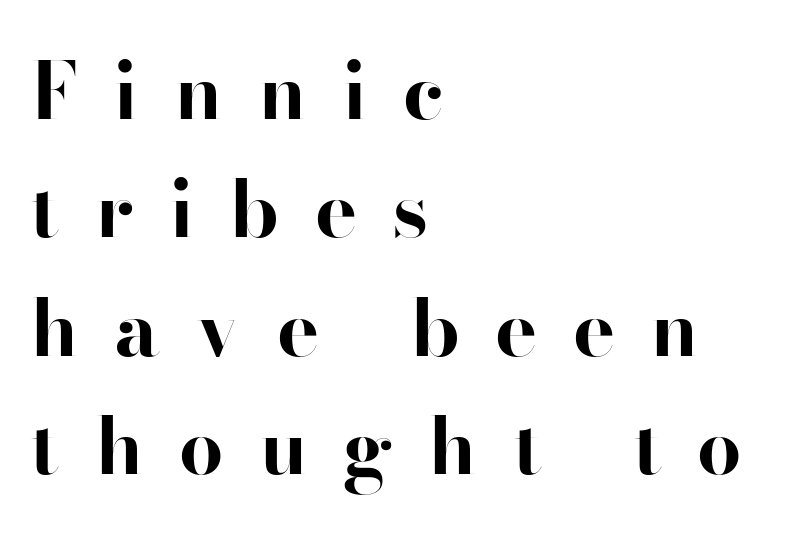
{"serif": "no", "italic": "no", "bold": "yes", "weight": "bold", "width": "normal", "stroke_contrast": "high", "x_height": "small", "monospaced": "no", "underline": "no", "align": "left", "line_spacing": "normal", "line_spacing_ratio": 1.5, "letter_spacing": "wide", "letter_spacing_em": 0.45, "glyph_px": 79}
